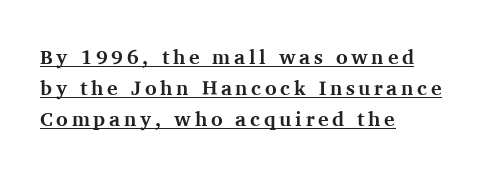
Q: Is the text bold? A: Yes.
Q: Is the text italic (slanted)? A: No, it is upright.
Q: Is the text underlined? A: Yes.
Q: How is the paragraph aligned? A: Left-aligned.
Q: Is the spacing between lines tight, normal or loose? A: Normal.
